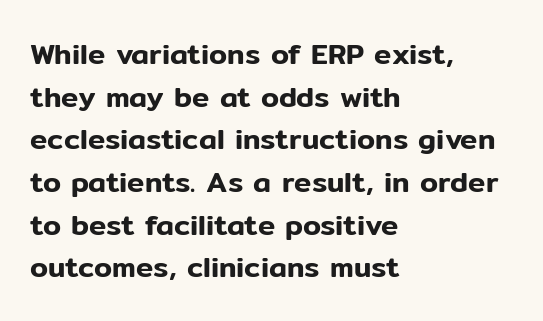
Honestly, there is no underline to notice here at all. Are there feet on the stems? There aren't — it's a sans. The lettering holds an erect, upright posture throughout. One-word summary of the alignment: left. Nothing unusual about the tracking: characters are spaced as the font intends. The space between consecutive lines is moderate.
